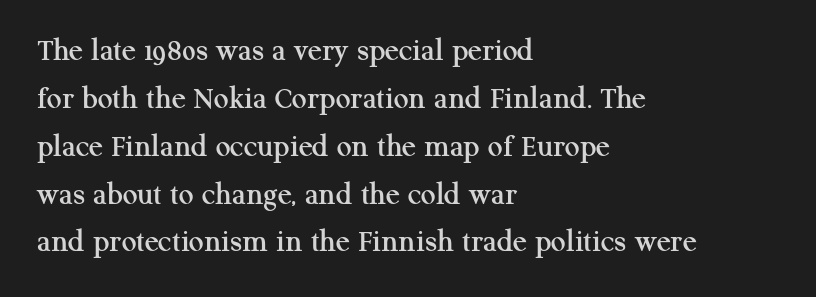
The image shows 33 px serif type, upright; set left-aligned, normal line spacing (1.45x), normal letter spacing, not underlined; medium stroke contrast and a medium x-height.
